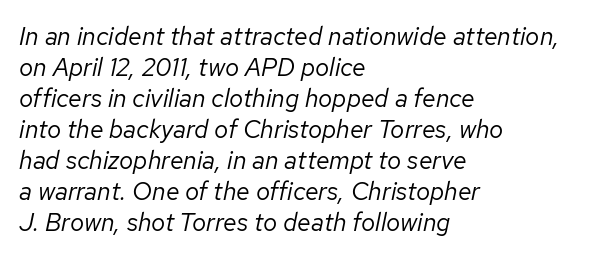
The image shows 25 px text type, italic (leaning right); set left-aligned, line spacing 1.24x, normal letter spacing, not underlined.
